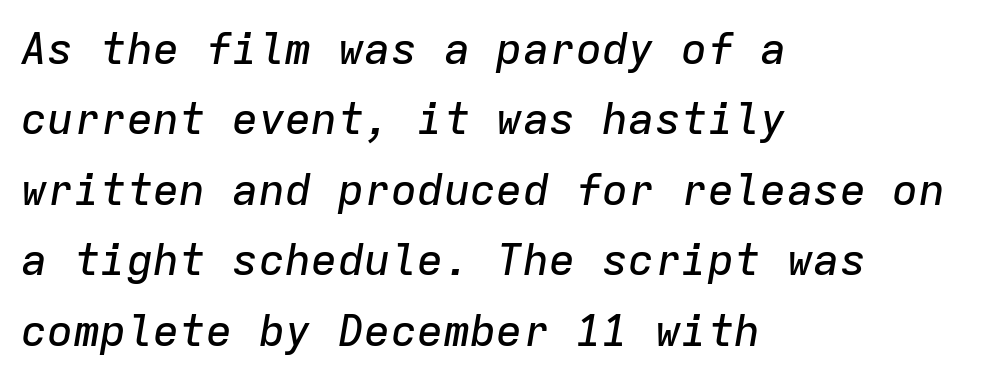
Q: Is the text italic (slanted)? A: Yes, it leans right by about 9 degrees.
Q: Is the text underlined? A: No.
Q: How is the paragraph aligned? A: Left-aligned.
Q: Is the spacing between letters normal or unusually wide? A: Normal.
Q: Is the spacing between lines tight, normal or loose? A: Normal.
Q: Width (condensed, normal, or wide)? A: Normal.
Q: Stroke contrast? A: Low.
Q: x-height? A: Medium.
Q: Monospaced? A: Yes.
